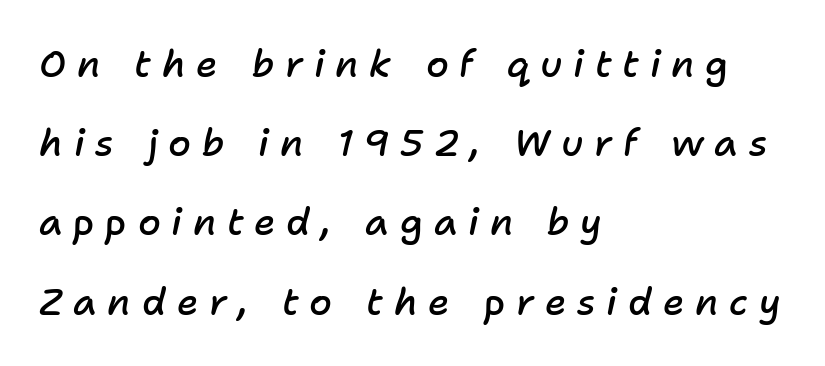
The image shows 37 px semibold type, italic (leaning right); set left-aligned, loose line spacing (2.14x), unusually wide letter spacing (+0.29 em), not underlined; low stroke contrast and a medium x-height.
